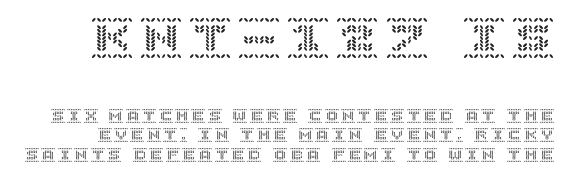
{"italic": "no", "width": "normal", "x_height": "large", "underline": "no", "line_spacing": "normal", "line_spacing_ratio": 1.39, "larger_block": "first", "size_ratio": 3.0, "glyph_px": 42}
